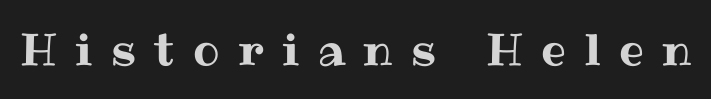
Varying glyph widths throughout — classic text-font behaviour. A typesetter would call this heavily tracked-out type. This is roman type, the default non-slanted kind. Quick note: underline off.
